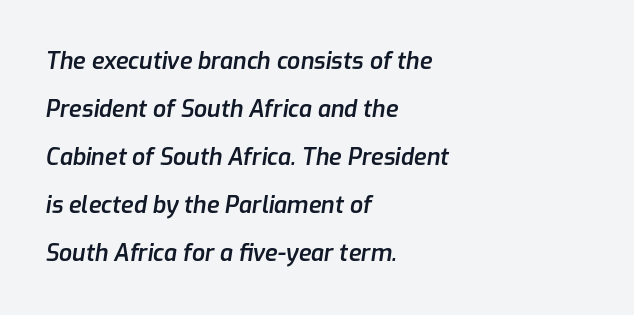
The image shows 23 px text type, italic (leaning right); set left-aligned, loose line spacing (2.09x), normal letter spacing, not underlined.
